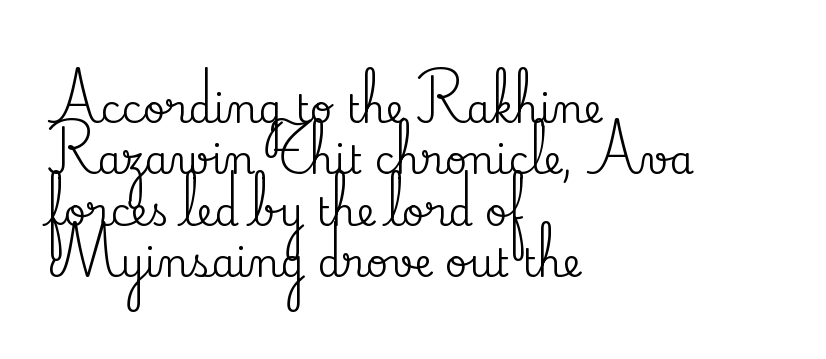
The paragraph has a hard left edge and a soft right edge. Designer's note — italics off, roman on. Honestly, the letter spacing is just normal — you wouldn't notice it. The baseline area is clear. Baseline-to-baseline distance is the conventional proportion of letter height. Think of a printed novel: that variable character pitch is what you see here.
